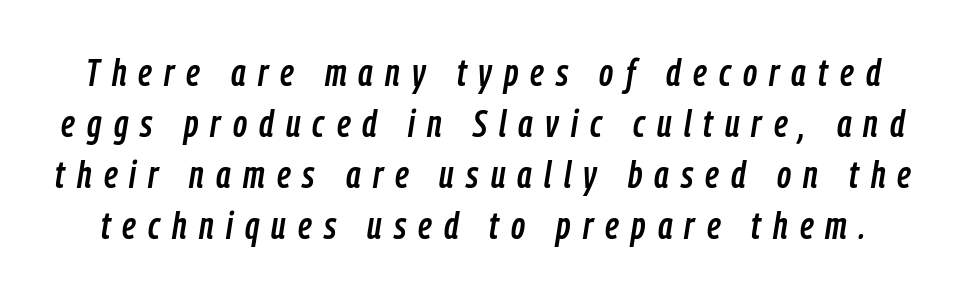
{"italic": "yes", "lean": "right", "slant_degrees": 9, "width": "condensed", "stroke_contrast": "low", "x_height": "medium", "monospaced": "no", "underline": "no", "line_spacing": "normal", "line_spacing_ratio": 1.34, "letter_spacing": "wide", "letter_spacing_em": 0.32, "glyph_px": 38}
